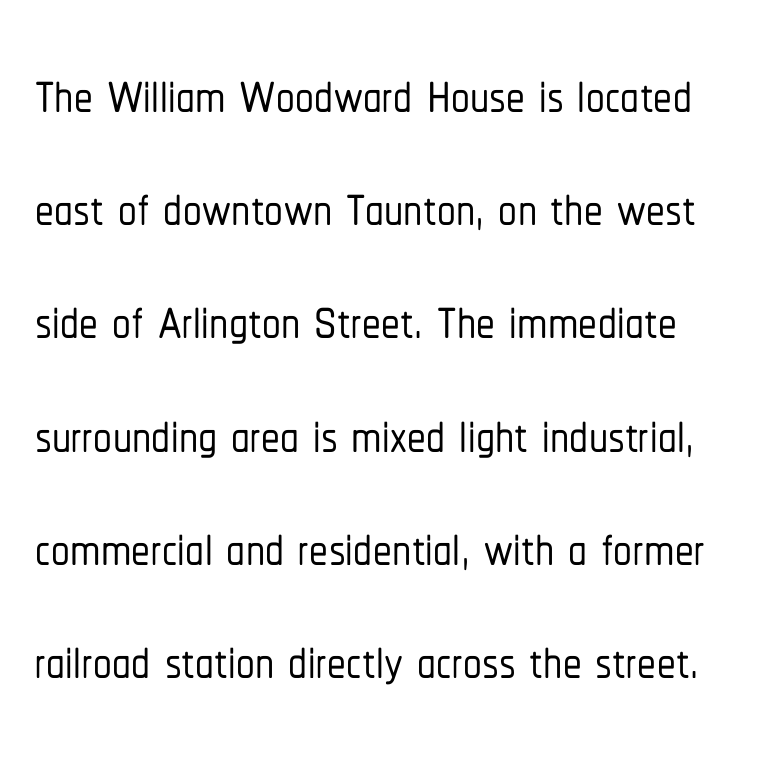
The image shows 75 px condensed sans-serif type, upright; set normal line spacing (1.51x), normal letter spacing, not underlined; low stroke contrast and a medium x-height.
